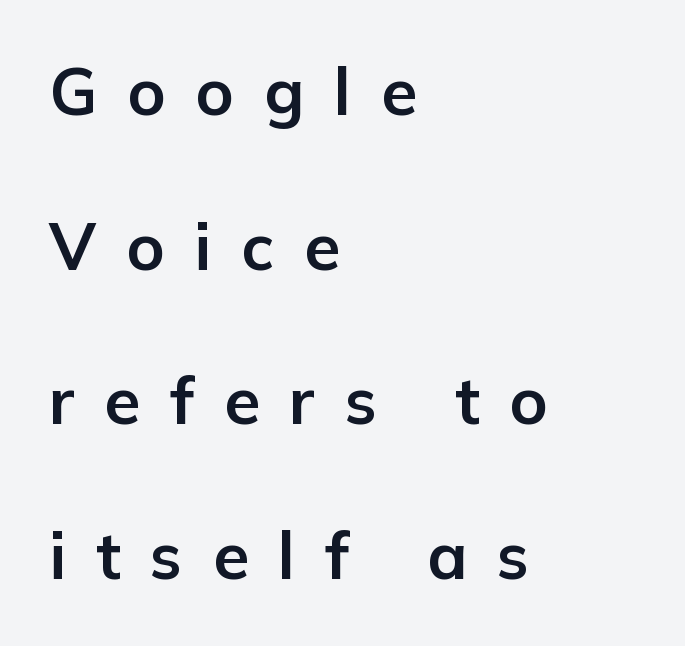
Weight: bold. One-word summary of the alignment: left. The foot of each line stays bare and open. You can tell from the bare stems that sans-serif type was used. Inter-character spacing is expanded well beyond the font's built-in metrics. Style check: upright.
